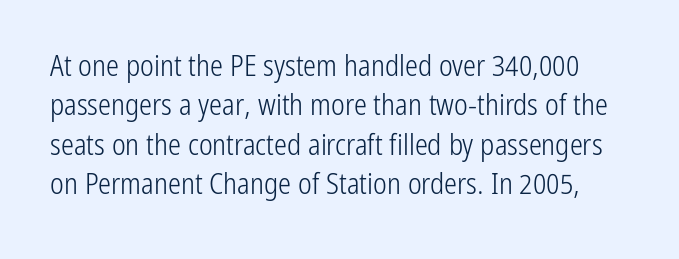
Underline: absent. Nope, not italic — everything's standing straight. Baseline-to-baseline distance is the conventional proportion of letter height. Varying glyph widths throughout — classic text-font behaviour. The typesetting does not lean heavy: it is not bold.
